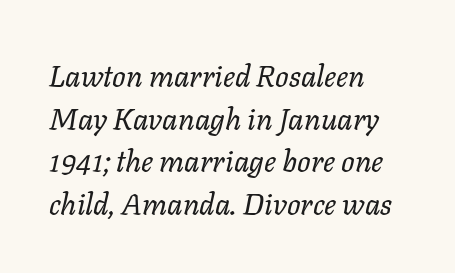
Notice how the passage keeps a crisp vertical edge on the left only. A typesetter would call this proportional, since set widths differ per character. These lines sit exactly where default settings would place them. Any mark beneath the type? The region is blank. Nothing unusual about the tracking: characters are spaced as the font intends. The lettering tilts uniformly, giving the passage an italic look.
